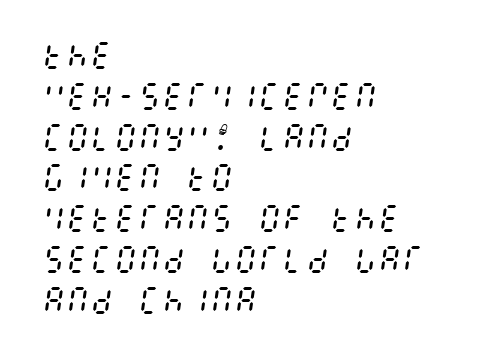
The image shows 30 px regular-weight, condensed type, italic (leaning right); set left-aligned, normal line spacing (1.36x), normal letter spacing, not underlined; medium stroke contrast and a large x-height.
